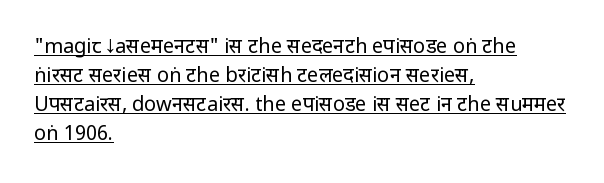
The image shows 20 px text type, upright; set left-aligned, normal line spacing (1.45x), normal letter spacing, underlined.
